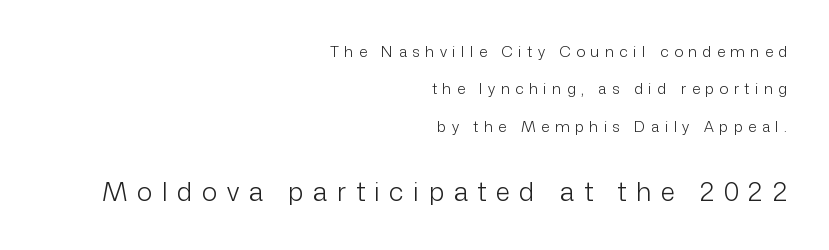
{"italic": "no", "bold": "no", "underline": "no", "align": "right", "line_spacing": "loose", "line_spacing_ratio": 2.49, "letter_spacing": "wide", "letter_spacing_em": 0.37, "larger_block": "second", "size_ratio": 1.73, "glyph_px": 26}
